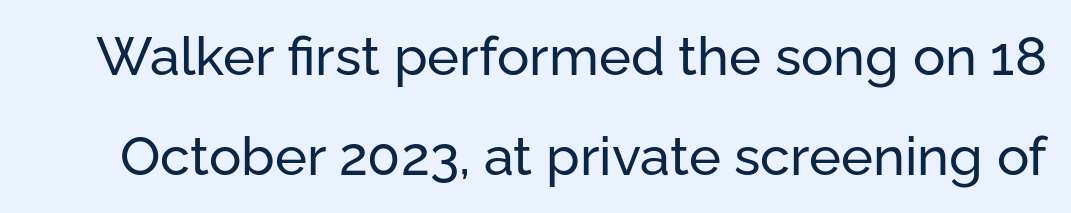
{"serif": "no", "italic": "no", "width": "normal", "stroke_contrast": "low", "x_height": "medium", "monospaced": "no", "underline": "no", "line_spacing_ratio": 1.86, "letter_spacing": "normal", "letter_spacing_em": 0.0, "glyph_px": 54}
